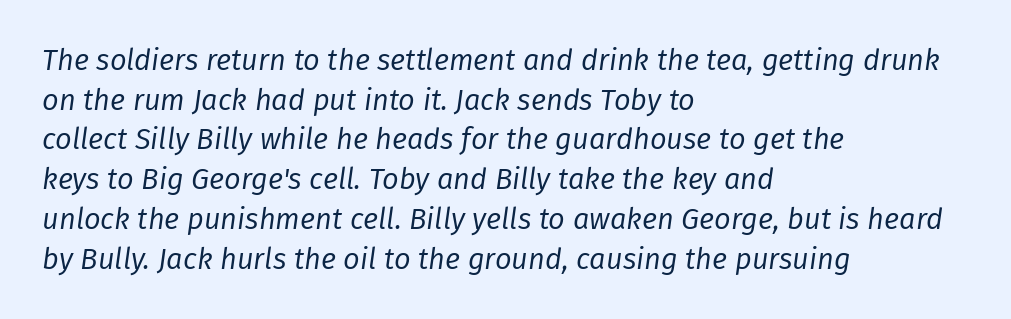
The image shows 29 px regular-weight type, italic (leaning right); set left-aligned, normal line spacing (1.37x), normal letter spacing, not underlined; low stroke contrast and a medium x-height.
